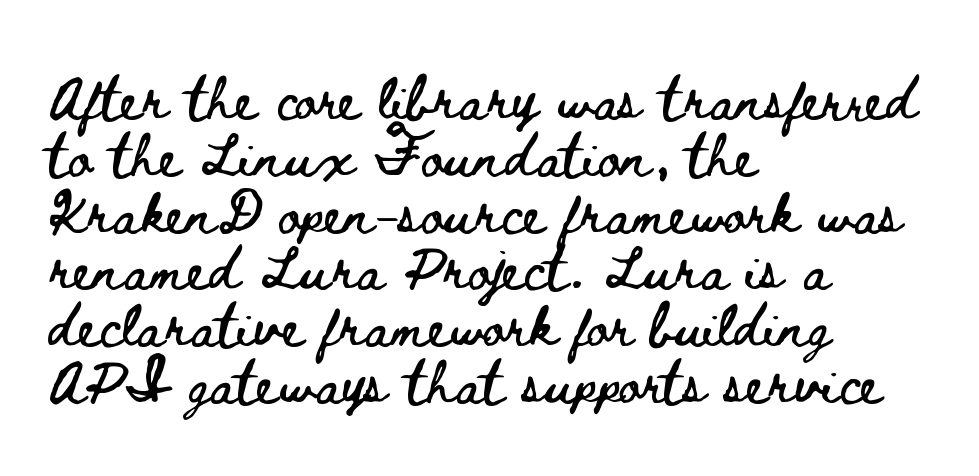
One-word summary of the alignment: left. Letters rest on an invisible, unmarked baseline. Interline gaps are of average width in this sample. The passage shown has conventional tracking throughout.
